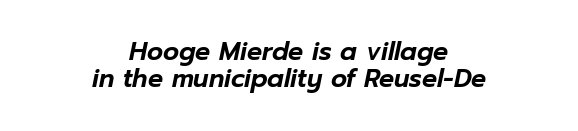
The image shows 25 px text type, italic (leaning right); set centered, tight line spacing (1.09x), normal letter spacing, not underlined.
